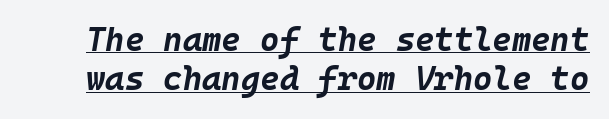
The image shows 33 px bold type, italic (leaning right), monospaced; set line spacing 1.19x, normal letter spacing, underlined; low stroke contrast and a large x-height.
